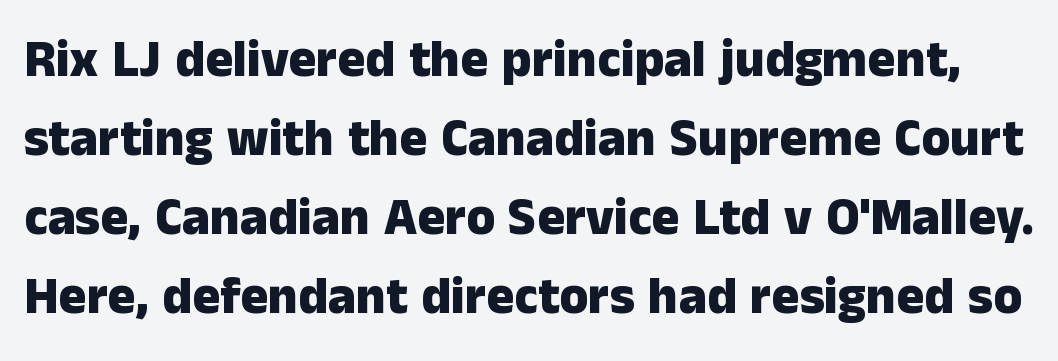
Q: Is the text bold? A: Yes.
Q: Is the text italic (slanted)? A: No, it is upright.
Q: Is the typeface a serif or a sans-serif typeface? A: Sans-serif.
Q: Is the text underlined? A: No.
Q: Is the spacing between letters normal or unusually wide? A: Normal.
Q: Is the spacing between lines tight, normal or loose? A: Normal.
Q: Width (condensed, normal, or wide)? A: Normal.
Q: Stroke contrast? A: Low.
Q: x-height? A: Medium.
Q: Monospaced? A: No.
